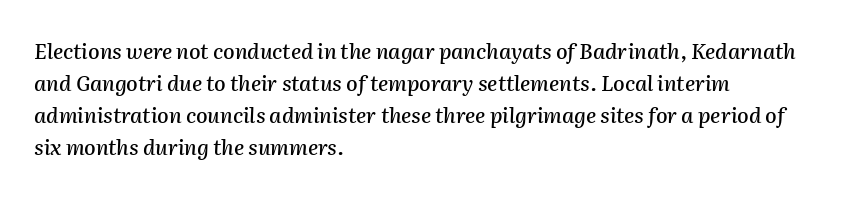
The text carries the slant typical of an italic or oblique font. Horizontally, the lines are justified to the leading edge only. The strip under each line holds only bare page. Baseline-to-baseline distance is the conventional proportion of letter height. This sample uses plain, unmodified letter spacing.
